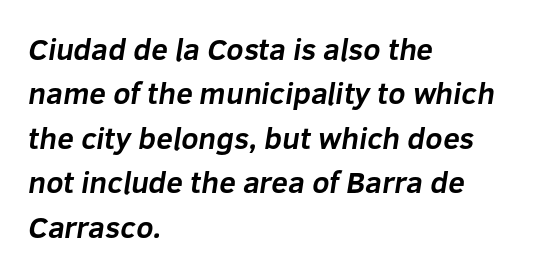
Each line starts at the same left margin while the right side varies. Typographic density is high because the face is bold. Beneath every word, the page is bare. Spacing verdict: proportional, widths tailored to each character. Whoever set this chose a conventional vertical rhythm.
